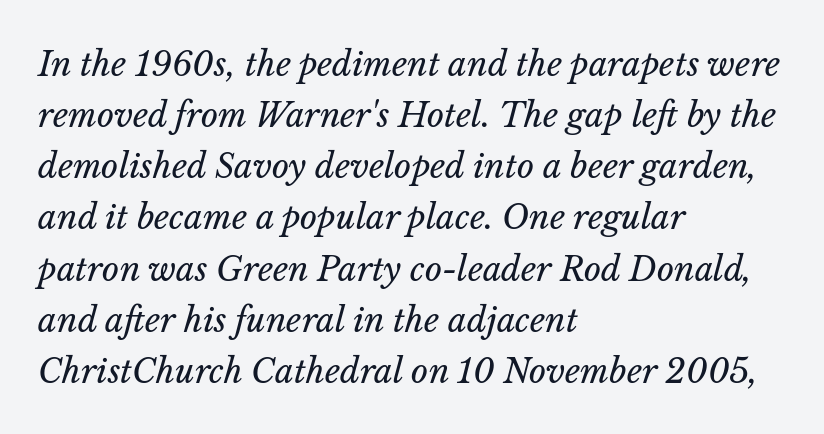
The image shows 33 px regular-weight type, italic (leaning right); set left-aligned, normal line spacing (1.55x), normal letter spacing, not underlined; low stroke contrast and a medium x-height.
